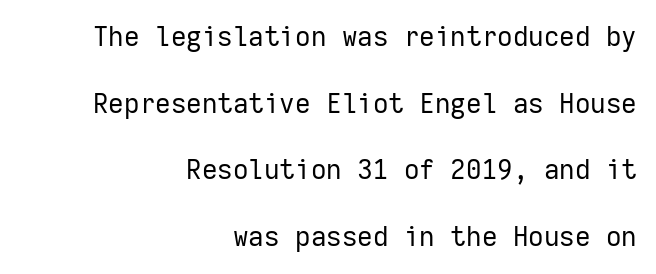
Lines of text with bare space underneath. The passage shown stacks its lines with a broad gap. Quick note: not italic, upright. Tracking here is standard; glyphs follow each other at the usual distance.
